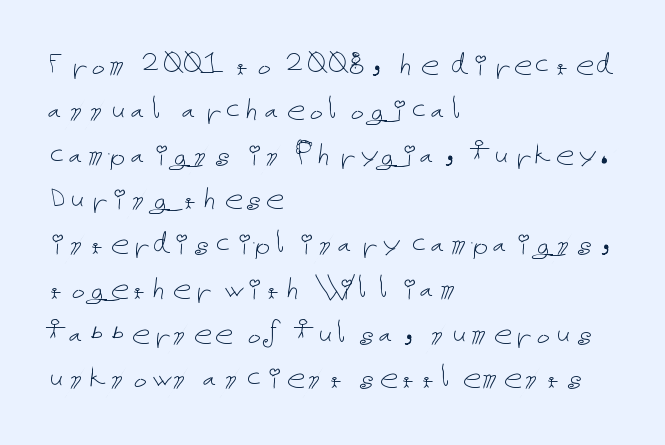
The image shows 37 px thin type, upright; set left-aligned, line spacing 1.21x, normal letter spacing, not underlined; low stroke contrast and a medium x-height.
